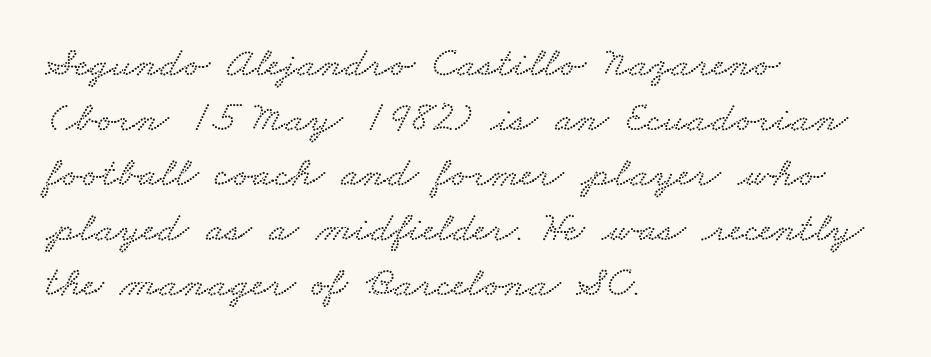
Q: Is the text underlined? A: No.
Q: How is the paragraph aligned? A: Left-aligned.
Q: Is the spacing between letters normal or unusually wide? A: Normal.
Q: Is the spacing between lines tight, normal or loose? A: Normal.
Q: Width (condensed, normal, or wide)? A: Wide.
Q: Stroke contrast? A: Low.
Q: x-height? A: Small.
Q: Monospaced? A: No.
